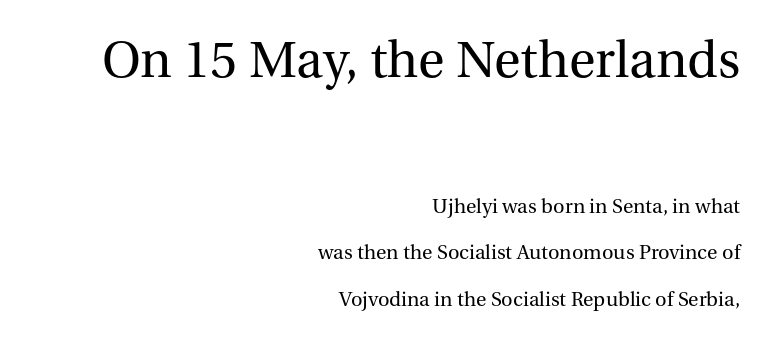
Vertically, the passage feels expansive, rows floating well apart. The letters carry serifs — small finishing strokes at the ends of their stems. No italicization has been applied; the sample stays upright. Looks like regular typesetting: each glyph gets only the width it needs. The compositor pushed each line to the right boundary. Just letters on the line, the space beneath them empty.
